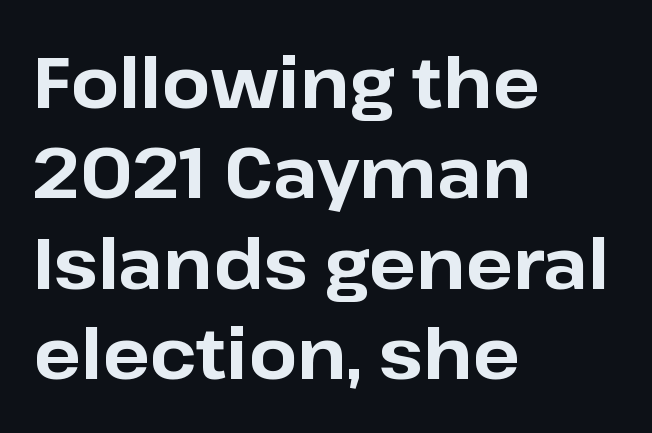
The image shows 70 px bold sans-serif type, upright; set left-aligned, normal line spacing (1.29x), normal letter spacing, not underlined; low stroke contrast and a medium x-height.
